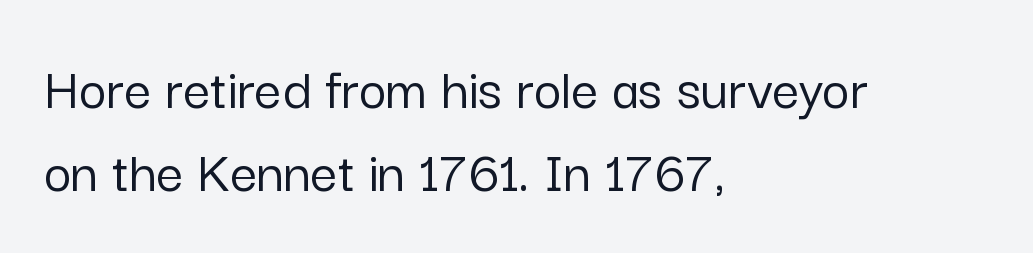
{"serif": "no", "italic": "no", "width": "normal", "stroke_contrast": "low", "x_height": "medium", "monospaced": "no", "underline": "no", "align": "left", "line_spacing": "normal", "line_spacing_ratio": 1.38, "letter_spacing": "normal", "letter_spacing_em": 0.0, "glyph_px": 60}
